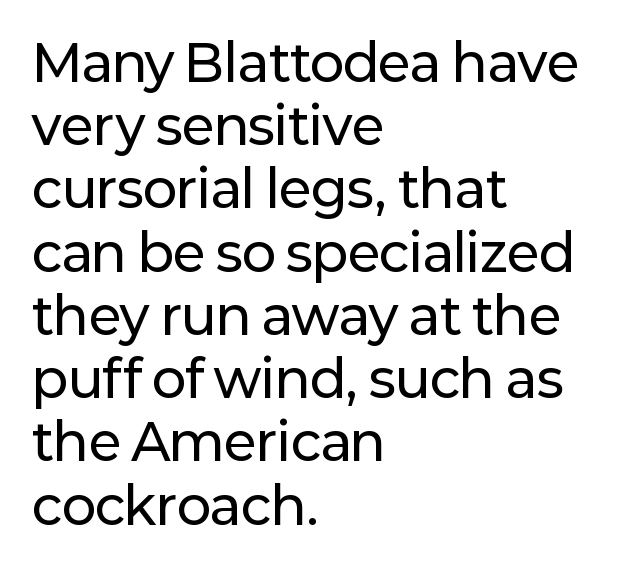
The image shows 51 px sans-serif type, upright; set left-aligned, line spacing 1.24x, normal letter spacing, not underlined; low stroke contrast and a medium x-height.
